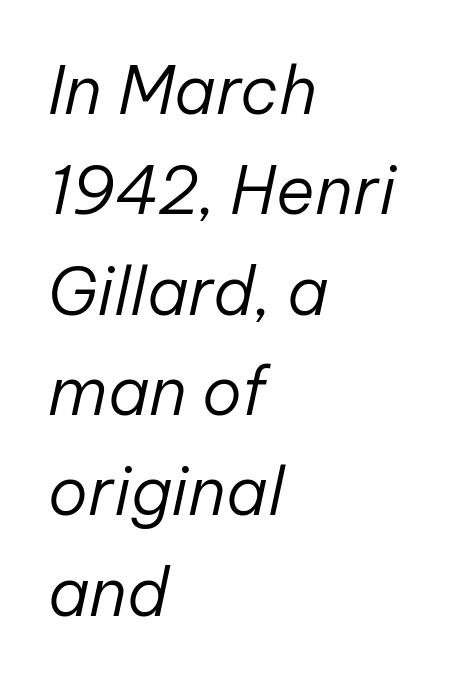
Letter spacing: default. Each row of text sits above clean, open space. No heavy texture on the line: the type isn't bold. The face used here is proportionally spaced, like ordinary book or web type. Line starts are locked; line ends wander. Evenly set lines give the paragraph a standard silhouette.
